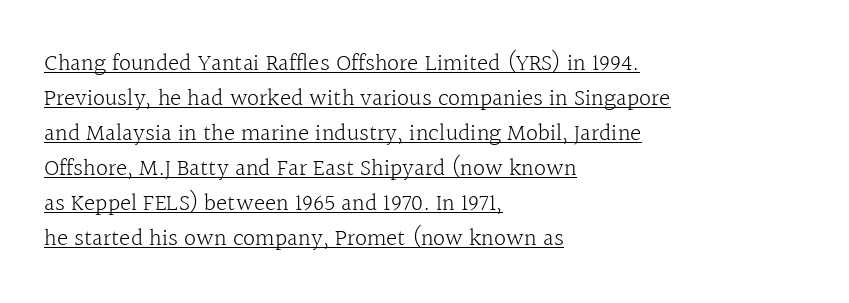
{"italic": "no", "bold": "no", "underline": "yes", "align": "left", "line_spacing": "normal", "line_spacing_ratio": 1.46, "letter_spacing": "normal", "letter_spacing_em": 0.0, "glyph_px": 24}
